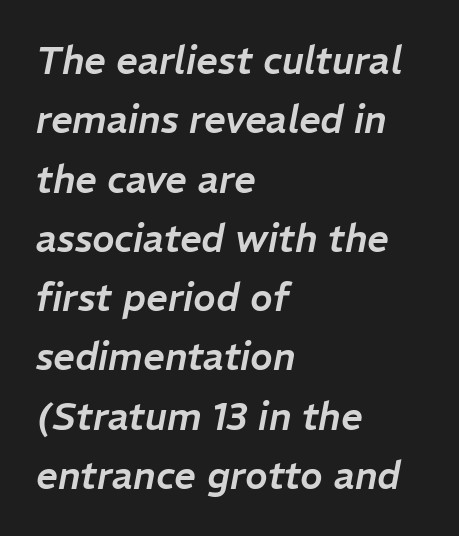
Q: Is the text italic (slanted)? A: Yes, it leans right by about 11 degrees.
Q: Is the text underlined? A: No.
Q: How is the paragraph aligned? A: Left-aligned.
Q: Is the spacing between letters normal or unusually wide? A: Normal.
Q: Is the spacing between lines tight, normal or loose? A: Normal.
Q: Width (condensed, normal, or wide)? A: Normal.
Q: Stroke contrast? A: Low.
Q: x-height? A: Medium.
Q: Monospaced? A: No.
